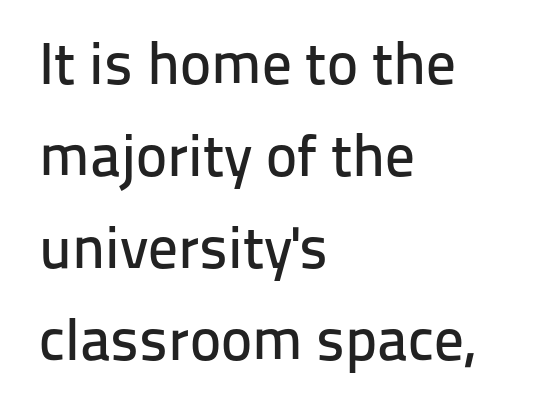
The image shows 59 px sans-serif type, upright; set left-aligned, normal line spacing (1.56x), normal letter spacing, not underlined; low stroke contrast and a medium x-height.
